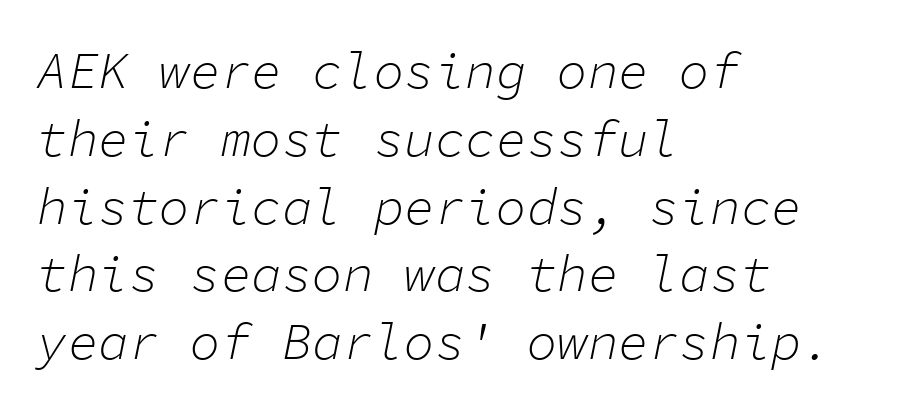
The image shows 51 px light type, italic (leaning right), monospaced; set left-aligned, normal line spacing (1.33x), normal letter spacing, not underlined; low stroke contrast and a medium x-height.
